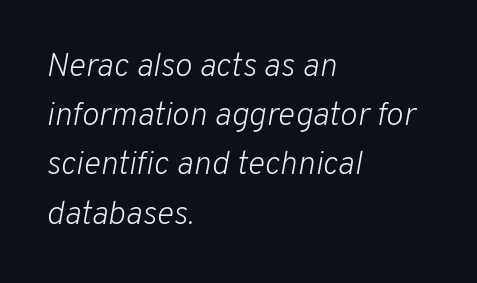
The image shows 33 px light type, italic (leaning right); set left-aligned, normal line spacing (1.49x), normal letter spacing, not underlined; low stroke contrast and a medium x-height.
